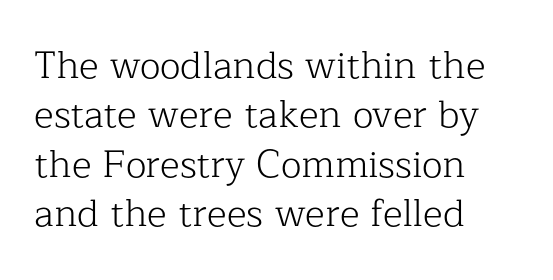
{"serif": "yes", "italic": "no", "bold": "no", "weight": "light", "width": "normal", "stroke_contrast": "low", "x_height": "medium", "monospaced": "no", "underline": "no", "align": "left", "line_spacing": "normal", "line_spacing_ratio": 1.3, "letter_spacing": "normal", "letter_spacing_em": 0.0, "glyph_px": 38}
